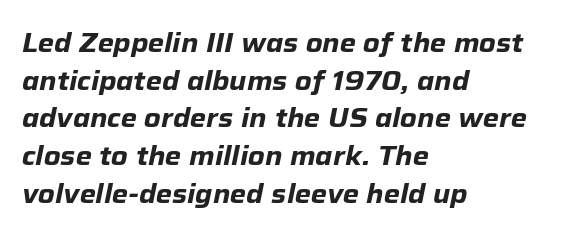
{"italic": "yes", "lean": "right", "slant_degrees": 12, "bold": "yes", "underline": "no", "align": "left", "line_spacing": "normal", "line_spacing_ratio": 1.45, "letter_spacing": "normal", "letter_spacing_em": 0.0, "glyph_px": 26}
